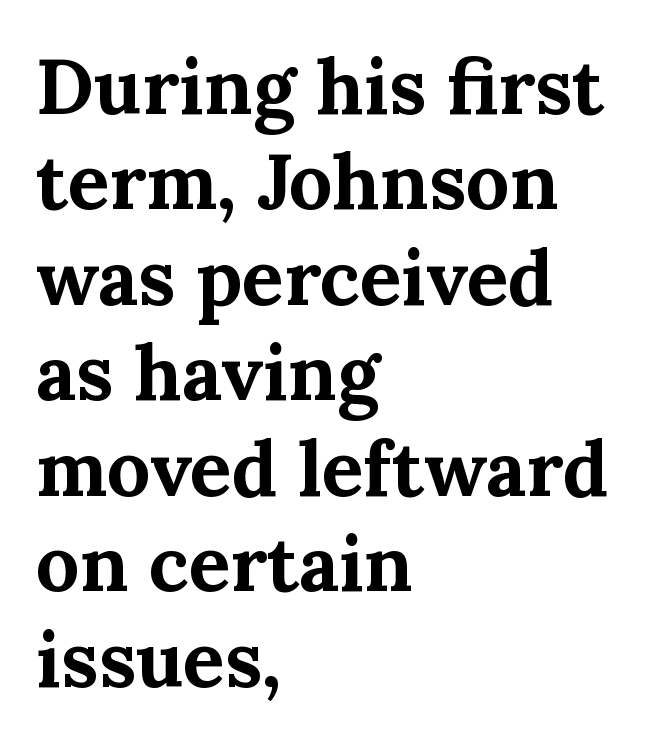
Stroke terminals: seriffed. The typesetter chose a ragged-right arrangement here. Think of a printed novel: that variable character pitch is what you see here. This rendering features lettering with no underline. Quick note: not italic, upright. How are the letters spaced? Ordinarily, with no added tracking.
